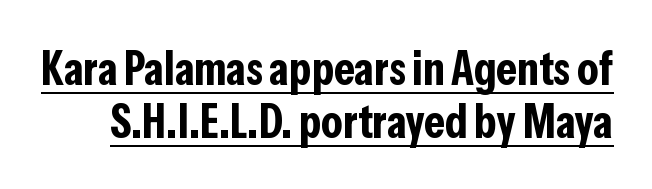
{"serif": "no", "italic": "no", "bold": "yes", "weight": "bold", "width": "condensed", "stroke_contrast": "low", "x_height": "medium", "monospaced": "no", "underline": "yes", "line_spacing": "tight", "line_spacing_ratio": 1.12, "letter_spacing": "normal", "letter_spacing_em": 0.0, "glyph_px": 47}
